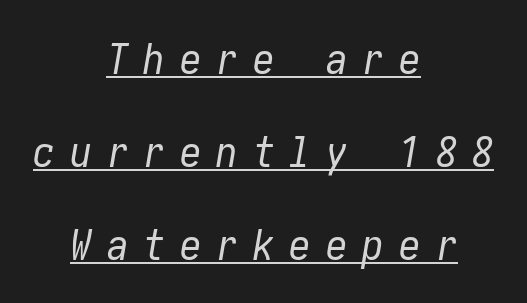
Heft: none added — not bold. Emphasis-style slanted type is in use. A typesetter would call this heavily tracked-out type. Notice how the passage keeps no hard edge, just a central spine. The sample's only ornament is a line tracing under the words. Honestly, the rows look like they've been pulled way apart.
